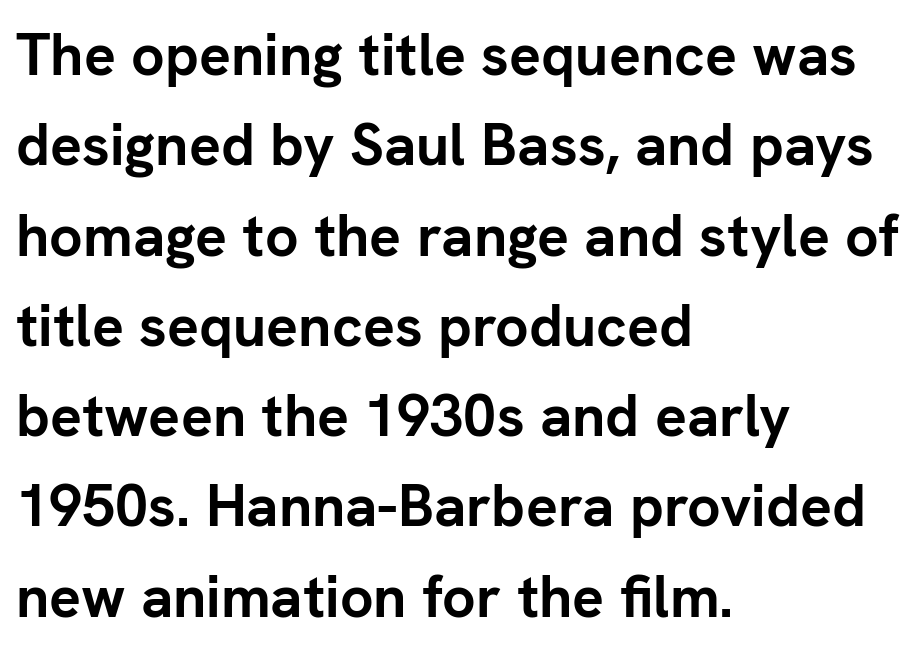
Q: Is the text bold? A: Yes.
Q: Is the text italic (slanted)? A: No, it is upright.
Q: Is the typeface a serif or a sans-serif typeface? A: Sans-serif.
Q: Is the text underlined? A: No.
Q: How is the paragraph aligned? A: Left-aligned.
Q: Is the spacing between letters normal or unusually wide? A: Normal.
Q: Is the spacing between lines tight, normal or loose? A: Normal.
Q: Width (condensed, normal, or wide)? A: Normal.
Q: Stroke contrast? A: Low.
Q: x-height? A: Medium.
Q: Monospaced? A: No.
